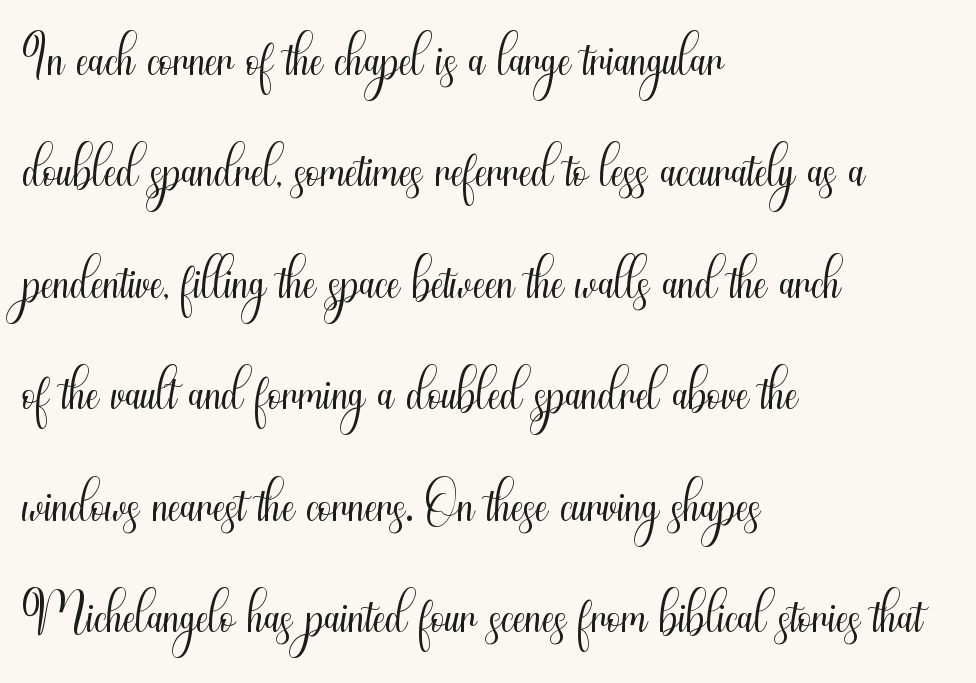
The image shows 79 px light, condensed sans-serif type; set left-aligned, normal line spacing (1.41x), normal letter spacing, not underlined; medium stroke contrast and a small x-height.
